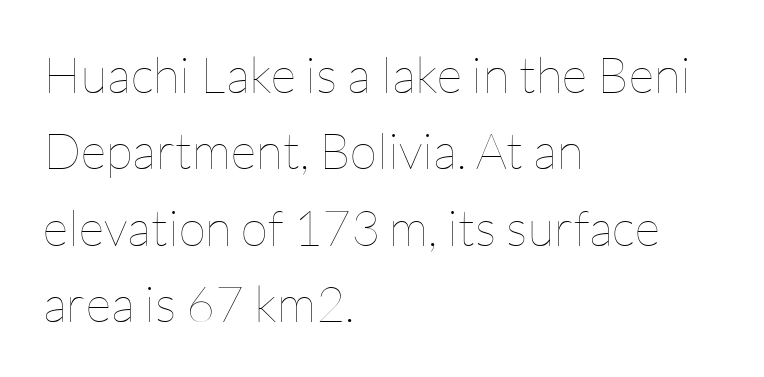
The image shows 50 px thin type, upright; set left-aligned, normal line spacing (1.53x), normal letter spacing, not underlined; low stroke contrast and a medium x-height.
